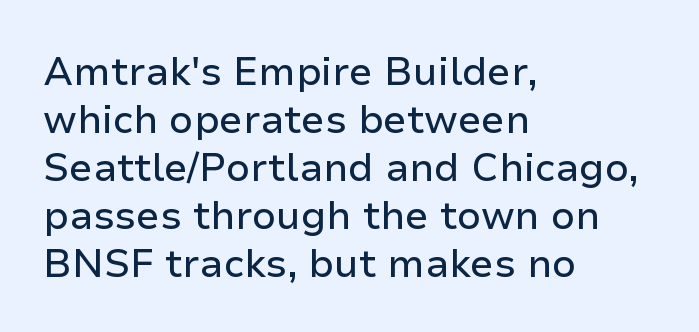
Q: Is the text italic (slanted)? A: No, it is upright.
Q: Is the typeface a serif or a sans-serif typeface? A: Sans-serif.
Q: Is the text underlined? A: No.
Q: How is the paragraph aligned? A: Left-aligned.
Q: Is the spacing between letters normal or unusually wide? A: Normal.
Q: Width (condensed, normal, or wide)? A: Normal.
Q: Stroke contrast? A: Low.
Q: x-height? A: Medium.
Q: Monospaced? A: No.
